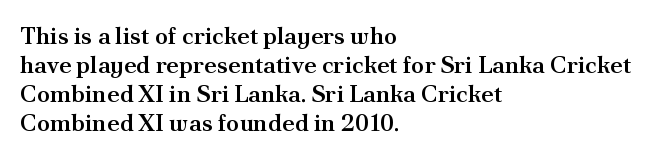
{"italic": "no", "bold": "semi", "underline": "no", "align": "left", "line_spacing_ratio": 1.21, "letter_spacing": "normal", "letter_spacing_em": 0.0, "glyph_px": 24}
